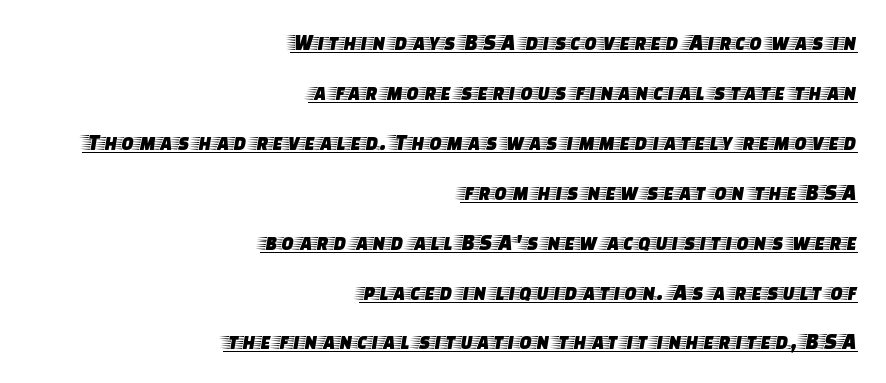
You could fit nearly another row in the gap between these rows. Casual observation: everything's shoved over to the right. Inter-character spacing is left at the font's built-in metrics. The face used here appears with an underline applied.
